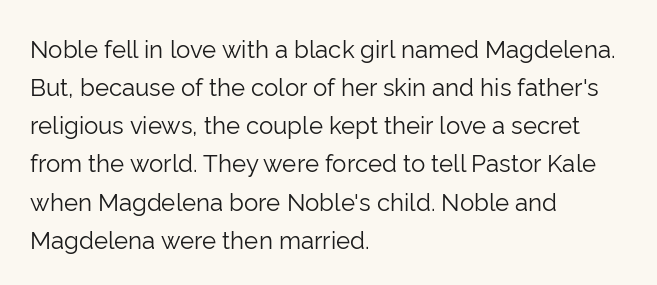
{"italic": "no", "bold": "no", "underline": "no", "align": "left", "line_spacing": "normal", "line_spacing_ratio": 1.59, "letter_spacing": "normal", "letter_spacing_em": 0.0, "glyph_px": 24}
